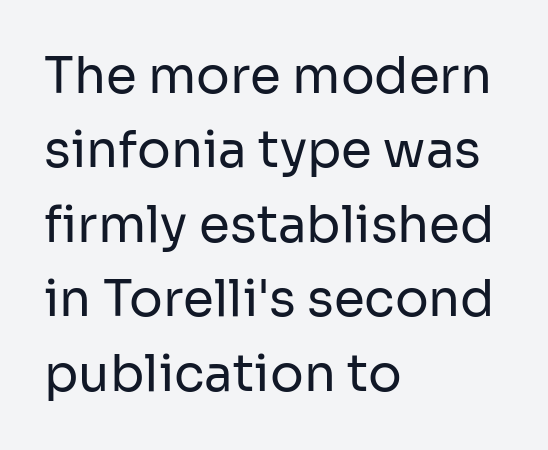
Proportional: the letters do not fall into vertical columns. The passage shown is not underscored anywhere. Caption: multi-line text, flush left, ragged right. The weight tops out at a normal text grade. Short note: letters normally spaced.
